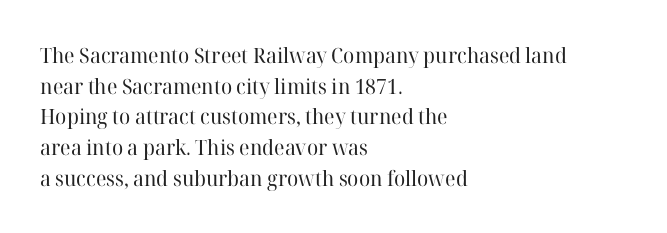
The strip under each line holds only bare page. The lines in this sample share a left origin and differ only in where they stop. The block of text has a typical density, with ordinary space between rows. A typesetter would call this zero additional tracking. Each stroke keeps to a modest, everyday thickness or less. Style check: upright.
